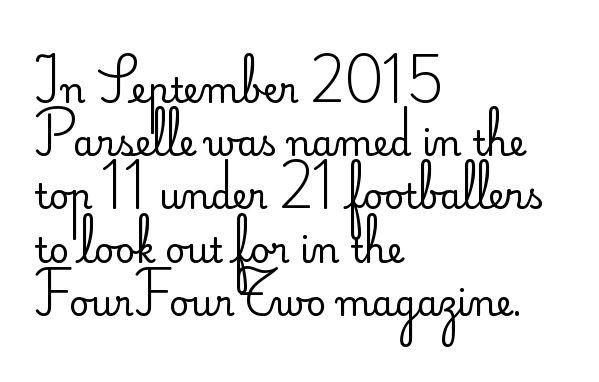
Vertical stems look standard width or narrower in stroke. Serif or sans? Sans — the stroke terminals are bare. The words here are not underlined. Casual observation: everything's shoved over to the left. Note the varied advance widths — an 'i' is clearly narrower than an 'm'. Glyph-to-glyph distance matches everyday printed text.
